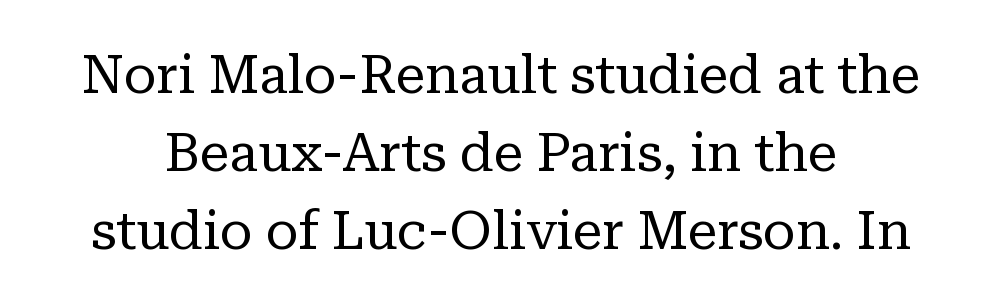
{"serif": "yes", "italic": "no", "bold": "no", "weight": "regular", "width": "normal", "stroke_contrast": "low", "x_height": "medium", "monospaced": "no", "underline": "no", "align": "center", "line_spacing": "normal", "line_spacing_ratio": 1.47, "letter_spacing": "normal", "letter_spacing_em": 0.0, "glyph_px": 53}
